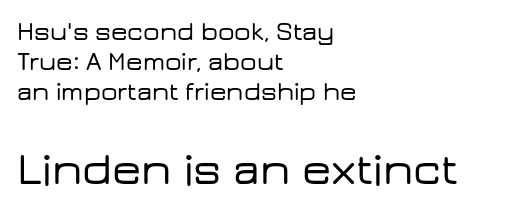
{"serif": "no", "italic": "no", "width": "wide", "stroke_contrast": "low", "x_height": "medium", "monospaced": "no", "underline": "no", "align": "left", "line_spacing_ratio": 1.16, "letter_spacing": "normal", "letter_spacing_em": 0.0, "larger_block": "second", "size_ratio": 1.77, "glyph_px": 46}
